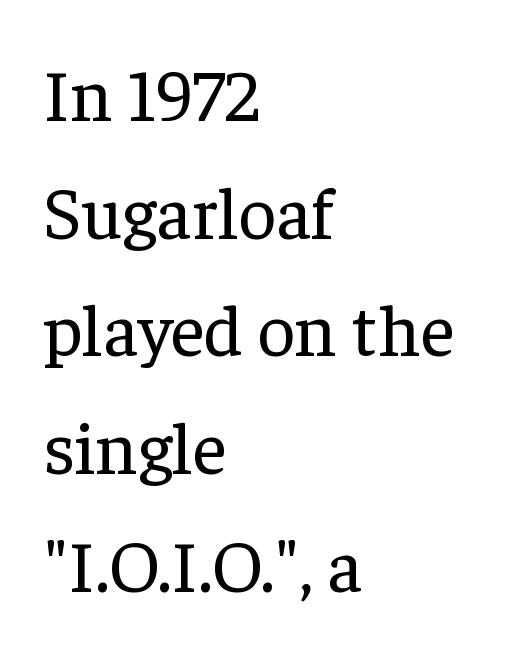
Q: Is the text bold? A: No.
Q: Is the text italic (slanted)? A: No, it is upright.
Q: Is the typeface a serif or a sans-serif typeface? A: Serif.
Q: Is the text underlined? A: No.
Q: How is the paragraph aligned? A: Left-aligned.
Q: Is the spacing between letters normal or unusually wide? A: Normal.
Q: Is the spacing between lines tight, normal or loose? A: Normal.
Q: Width (condensed, normal, or wide)? A: Normal.
Q: Stroke contrast? A: Low.
Q: x-height? A: Medium.
Q: Monospaced? A: No.
